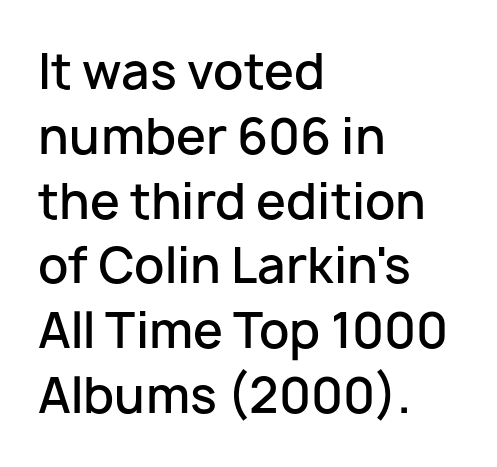
{"serif": "no", "italic": "no", "bold": "semi", "weight": "semibold", "width": "normal", "stroke_contrast": "low", "x_height": "medium", "monospaced": "no", "underline": "no", "align": "left", "line_spacing": "normal", "line_spacing_ratio": 1.35, "letter_spacing": "normal", "letter_spacing_em": 0.0, "glyph_px": 48}
